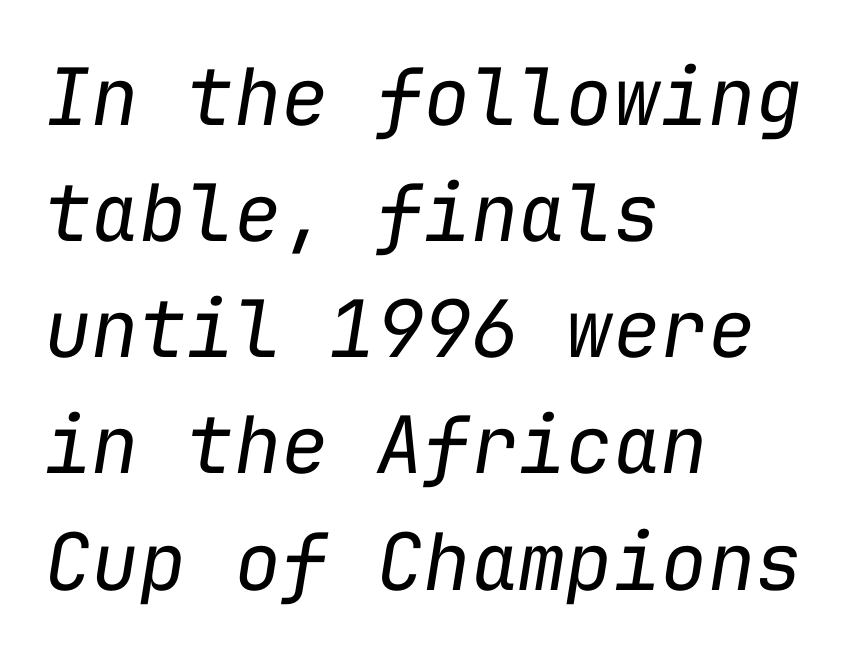
{"italic": "yes", "lean": "right", "slant_degrees": 9, "bold": "no", "weight": "regular", "width": "normal", "stroke_contrast": "low", "x_height": "medium", "monospaced": "yes", "underline": "no", "align": "left", "line_spacing": "normal", "line_spacing_ratio": 1.47, "letter_spacing": "normal", "letter_spacing_em": 0.0, "glyph_px": 79}
